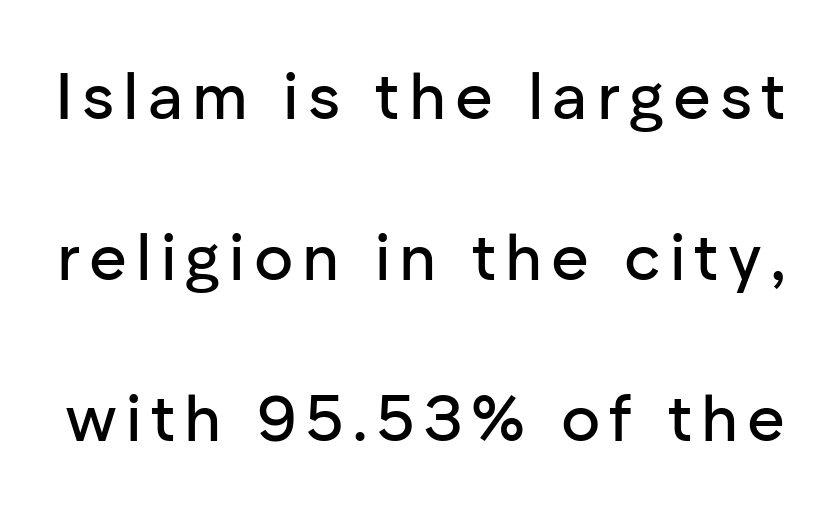
Q: Is the text italic (slanted)? A: No, it is upright.
Q: Is the typeface a serif or a sans-serif typeface? A: Sans-serif.
Q: Is the text underlined? A: No.
Q: Is the spacing between lines tight, normal or loose? A: Loose.
Q: Width (condensed, normal, or wide)? A: Normal.
Q: Stroke contrast? A: Low.
Q: x-height? A: Medium.
Q: Monospaced? A: No.
